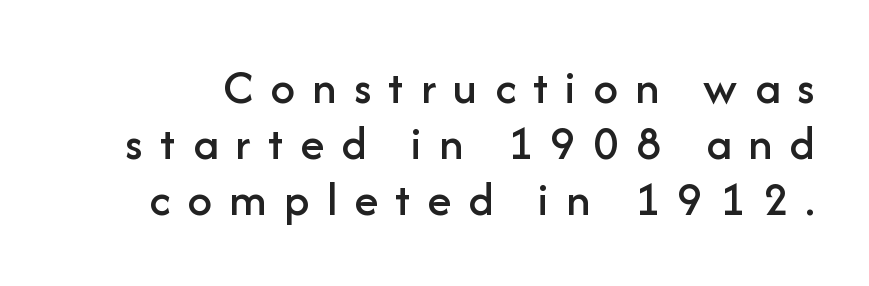
{"serif": "no", "italic": "no", "width": "normal", "stroke_contrast": "low", "x_height": "medium", "monospaced": "no", "underline": "no", "line_spacing": "tight", "line_spacing_ratio": 1.14, "letter_spacing": "wide", "letter_spacing_em": 0.35, "glyph_px": 49}
